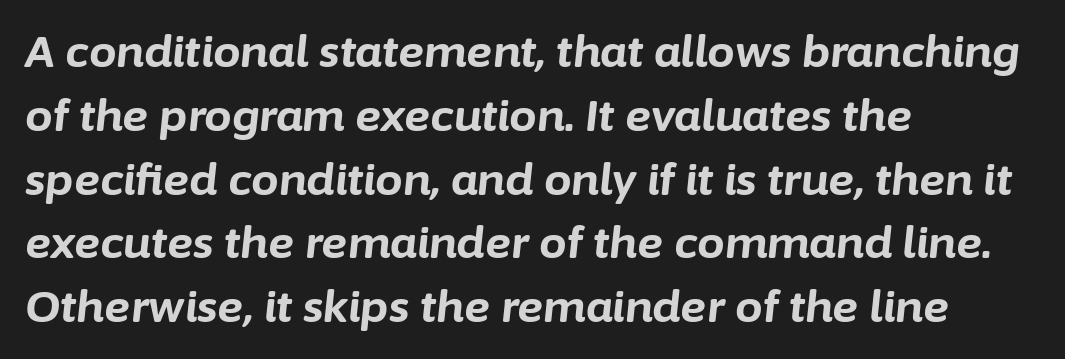
The image shows 44 px bold type, italic (leaning right); set left-aligned, normal line spacing (1.45x), normal letter spacing, not underlined; low stroke contrast and a medium x-height.
